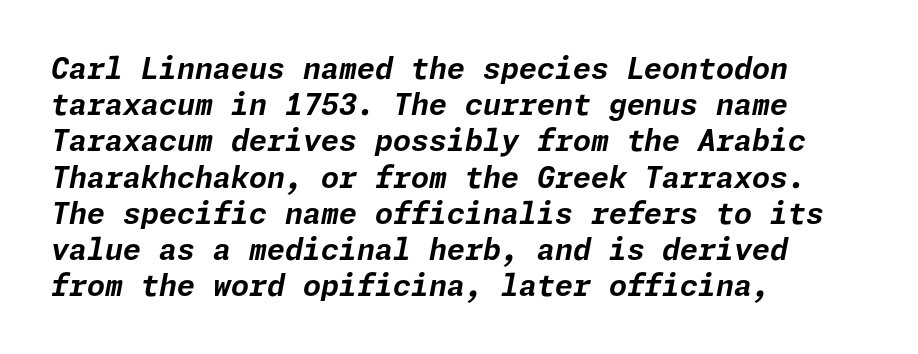
Q: Is the text bold? A: Yes.
Q: Is the text italic (slanted)? A: Yes, it leans right by about 11 degrees.
Q: Is the text underlined? A: No.
Q: How is the paragraph aligned? A: Left-aligned.
Q: Is the spacing between letters normal or unusually wide? A: Normal.
Q: Is the spacing between lines tight, normal or loose? A: Normal.
Q: Width (condensed, normal, or wide)? A: Normal.
Q: Stroke contrast? A: Low.
Q: x-height? A: Medium.
